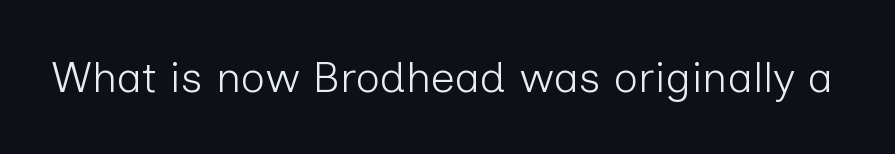
The image shows 43 px light sans-serif type, upright; set normal letter spacing, not underlined; low stroke contrast and a medium x-height.
